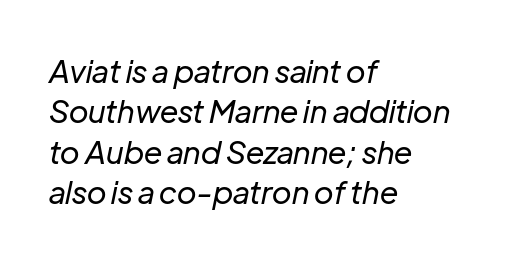
Q: Is the text bold? A: No.
Q: Is the text italic (slanted)? A: Yes, it leans right by about 12 degrees.
Q: Is the text underlined? A: No.
Q: How is the paragraph aligned? A: Left-aligned.
Q: Is the spacing between letters normal or unusually wide? A: Normal.
Q: Is the spacing between lines tight, normal or loose? A: Normal.
Q: Width (condensed, normal, or wide)? A: Normal.
Q: Stroke contrast? A: Low.
Q: x-height? A: Medium.
Q: Monospaced? A: No.
